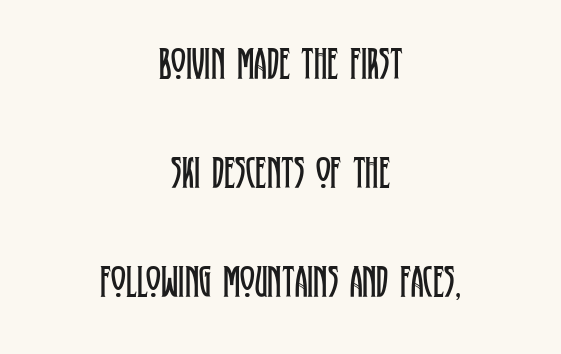
Q: Is the text bold? A: No.
Q: Is the text italic (slanted)? A: No, it is upright.
Q: Is the typeface a serif or a sans-serif typeface? A: Serif.
Q: Is the text underlined? A: No.
Q: How is the paragraph aligned? A: Centered.
Q: Is the spacing between letters normal or unusually wide? A: Normal.
Q: Is the spacing between lines tight, normal or loose? A: Loose.
Q: Width (condensed, normal, or wide)? A: Condensed.
Q: Stroke contrast? A: Low.
Q: x-height? A: Large.
Q: Monospaced? A: No.
